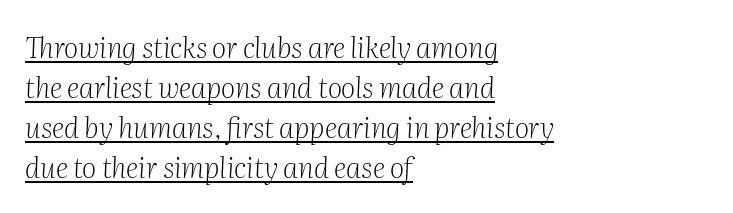
Q: Is the text bold? A: No.
Q: Is the text italic (slanted)? A: Yes, it leans right by about 2 degrees.
Q: Is the typeface a serif or a sans-serif typeface? A: Serif.
Q: Is the text underlined? A: Yes.
Q: How is the paragraph aligned? A: Left-aligned.
Q: Is the spacing between letters normal or unusually wide? A: Normal.
Q: Is the spacing between lines tight, normal or loose? A: Normal.
Q: Width (condensed, normal, or wide)? A: Normal.
Q: Stroke contrast? A: Medium.
Q: x-height? A: Medium.
Q: Monospaced? A: No.
